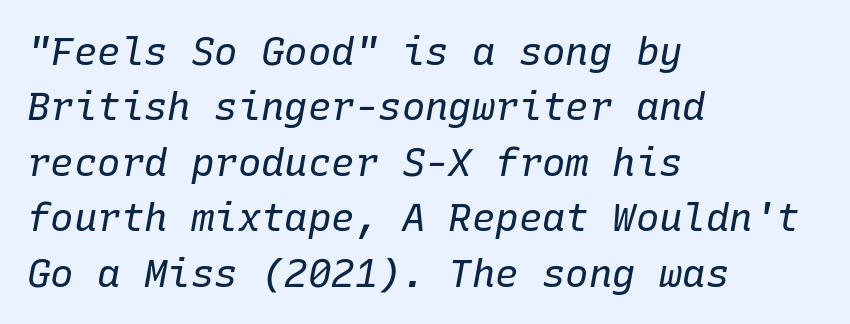
Quick note: italic. Horizontal bands of white between lines are of average thickness. Compared with a typical body face, this is equally light or lighter still. Is this a fixed-width face? Yes — each glyph sits in an identical cell. Type without underlining. If you drew a ruler down the left edge, every line would touch it.
